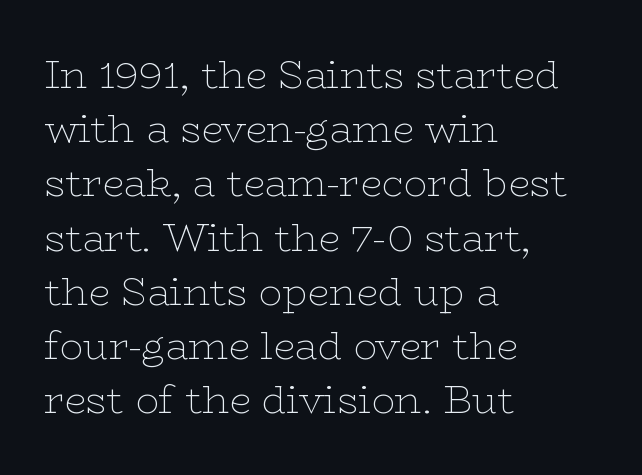
Beneath every word, the page is bare. Weight: not bold — regular or lighter. Note: serifs present on the glyphs. Vertical strokes here are truly vertical. Varying glyph widths throughout — classic text-font behaviour.
